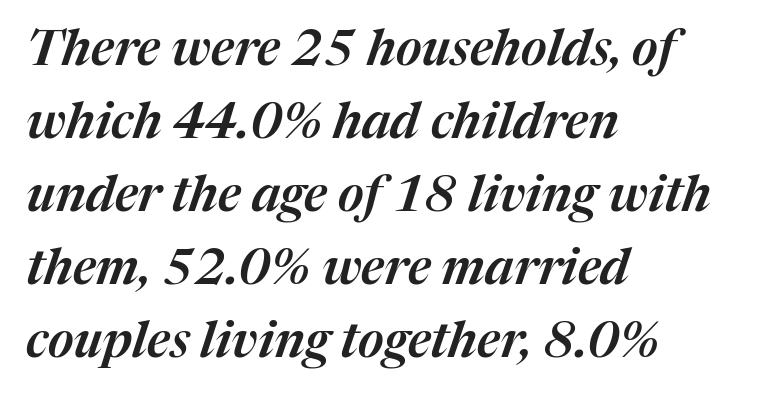
Q: Is the text italic (slanted)? A: Yes, it leans right by about 17 degrees.
Q: Is the text underlined? A: No.
Q: How is the paragraph aligned? A: Left-aligned.
Q: Is the spacing between letters normal or unusually wide? A: Normal.
Q: Is the spacing between lines tight, normal or loose? A: Normal.
Q: Width (condensed, normal, or wide)? A: Normal.
Q: Stroke contrast? A: Medium.
Q: x-height? A: Medium.
Q: Monospaced? A: No.
